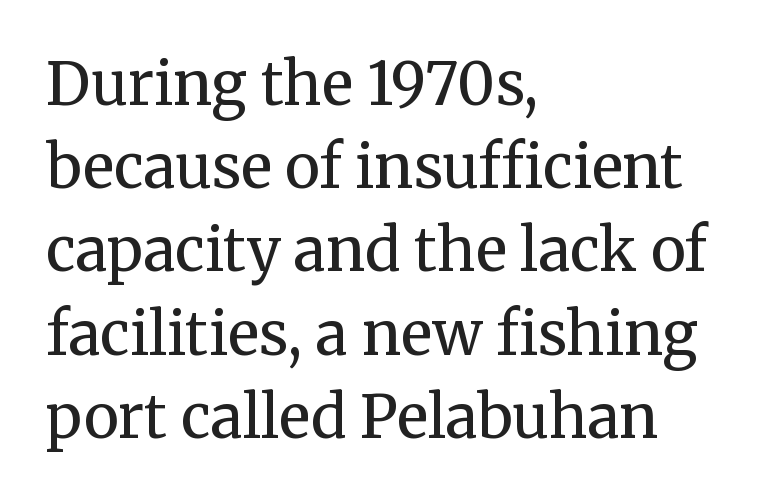
Q: Is the text bold? A: No.
Q: Is the text italic (slanted)? A: No, it is upright.
Q: Is the typeface a serif or a sans-serif typeface? A: Serif.
Q: Is the text underlined? A: No.
Q: How is the paragraph aligned? A: Left-aligned.
Q: Is the spacing between letters normal or unusually wide? A: Normal.
Q: Is the spacing between lines tight, normal or loose? A: Normal.
Q: Width (condensed, normal, or wide)? A: Normal.
Q: Stroke contrast? A: Medium.
Q: x-height? A: Medium.
Q: Monospaced? A: No.
